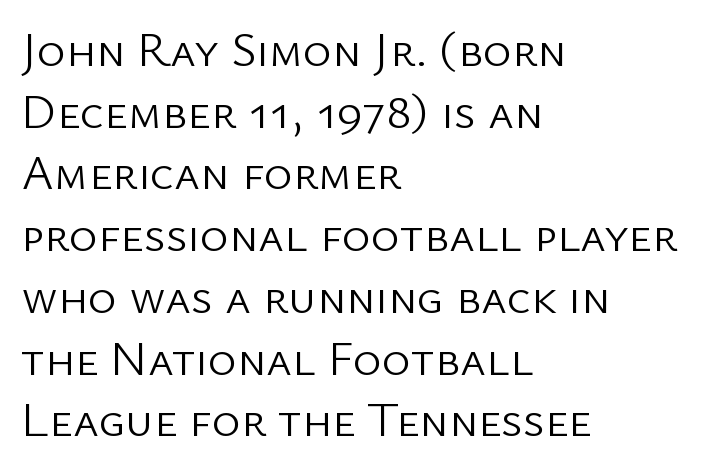
{"serif": "no", "italic": "no", "bold": "no", "weight": "light", "width": "normal", "stroke_contrast": "low", "x_height": "medium", "monospaced": "no", "underline": "no", "align": "left", "line_spacing": "normal", "line_spacing_ratio": 1.26, "letter_spacing": "normal", "letter_spacing_em": 0.0, "glyph_px": 49}
